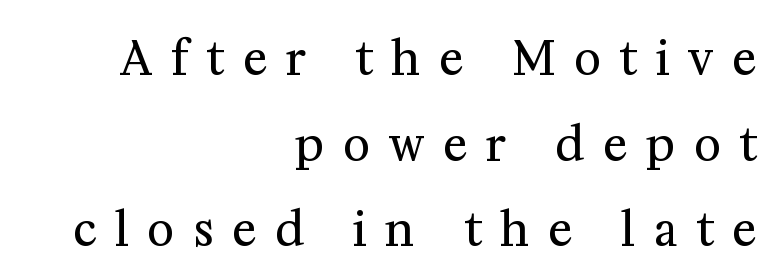
It's the straight-up-and-down kind of type. Any mark beneath the type? The region is blank. You could only call the tracking loose — the letters float apart. A serif font was chosen for this passage.
